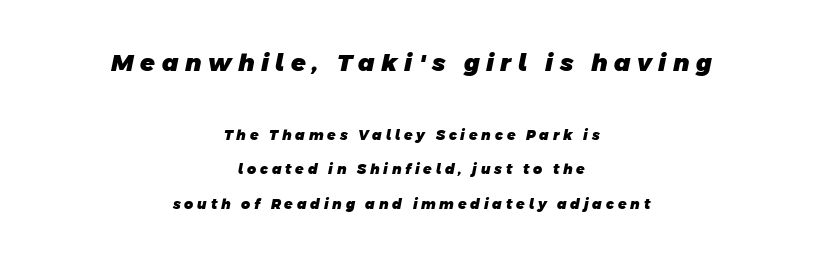
Baseline-to-baseline distance is far greater than the letter height. The passage shown is emphatically bold. Of the two passages, the one on top uses the larger point size. The compositor balanced each line on the midline. Has an underline been added? It has not. Each word looks stretched out because of the extra space between its letters.
